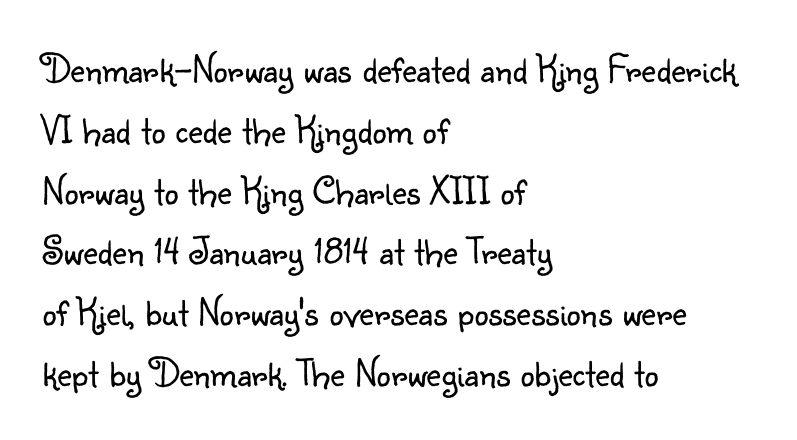
Q: Is the text bold? A: No.
Q: Is the text italic (slanted)? A: No, it is upright.
Q: Is the typeface a serif or a sans-serif typeface? A: Sans-serif.
Q: Is the text underlined? A: No.
Q: How is the paragraph aligned? A: Left-aligned.
Q: Is the spacing between letters normal or unusually wide? A: Normal.
Q: Is the spacing between lines tight, normal or loose? A: Normal.
Q: Width (condensed, normal, or wide)? A: Normal.
Q: Stroke contrast? A: Low.
Q: x-height? A: Small.
Q: Monospaced? A: No.
